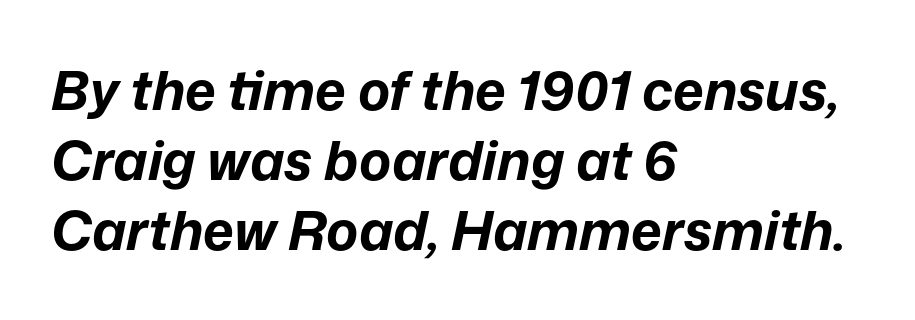
Rule under the text: the space is simply empty. As a designer I'd log this as weight 700, bold. The line-height multiplier appears to be the usual default. Style check: oblique.
